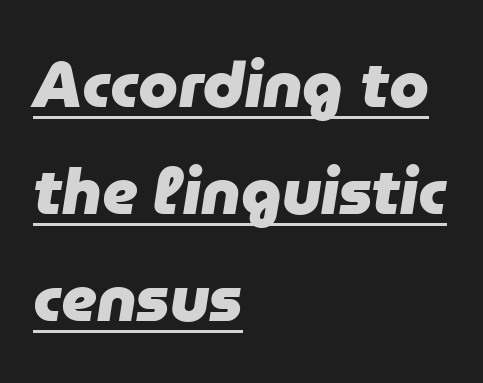
Q: Is the text bold? A: Yes.
Q: Is the text italic (slanted)? A: Yes, it leans right by about 9 degrees.
Q: Is the text underlined? A: Yes.
Q: How is the paragraph aligned? A: Left-aligned.
Q: Is the spacing between letters normal or unusually wide? A: Normal.
Q: Is the spacing between lines tight, normal or loose? A: Normal.
Q: Width (condensed, normal, or wide)? A: Normal.
Q: Stroke contrast? A: Low.
Q: x-height? A: Medium.
Q: Monospaced? A: No.
